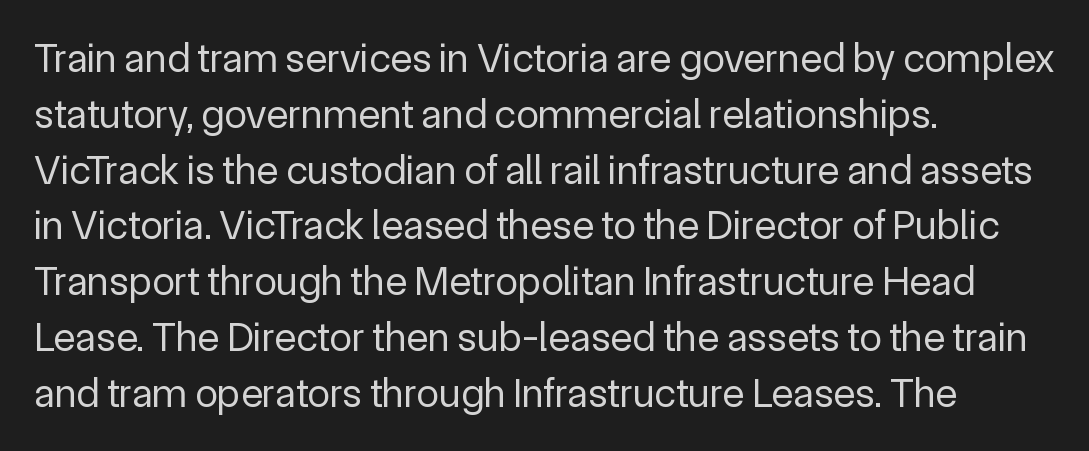
Q: Is the text bold? A: No.
Q: Is the text italic (slanted)? A: No, it is upright.
Q: Is the typeface a serif or a sans-serif typeface? A: Sans-serif.
Q: Is the text underlined? A: No.
Q: How is the paragraph aligned? A: Left-aligned.
Q: Is the spacing between letters normal or unusually wide? A: Normal.
Q: Is the spacing between lines tight, normal or loose? A: Normal.
Q: Width (condensed, normal, or wide)? A: Normal.
Q: x-height? A: Medium.
Q: Monospaced? A: No.
